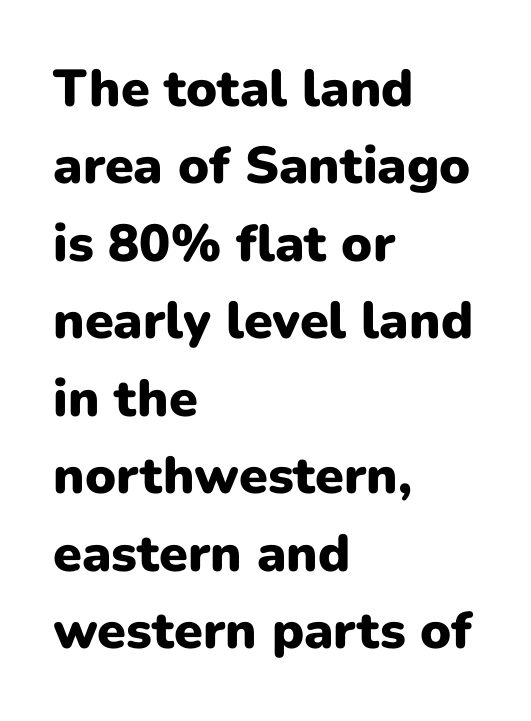
The image shows 52 px heavy sans-serif type, upright; set left-aligned, normal line spacing (1.49x), normal letter spacing, not underlined; low stroke contrast and a medium x-height.
